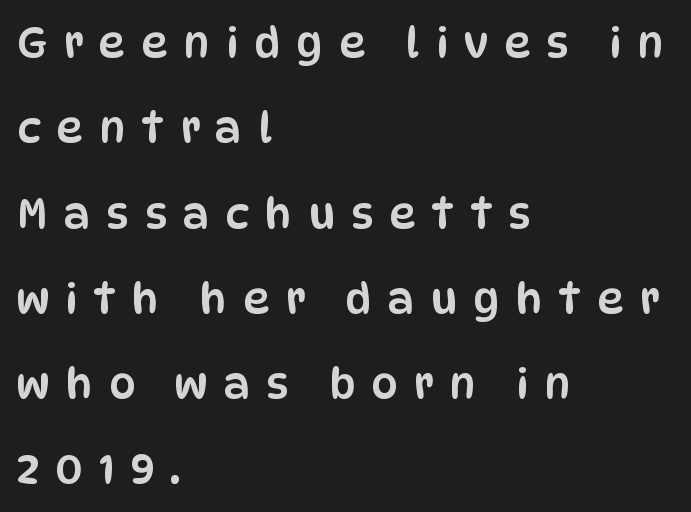
Nope, no serifs anywhere on these letters. Quick note: interline space is abundant. The string is rendered with underlining switched off. Here the designer chose a conventional face with non-uniform glyph widths.
